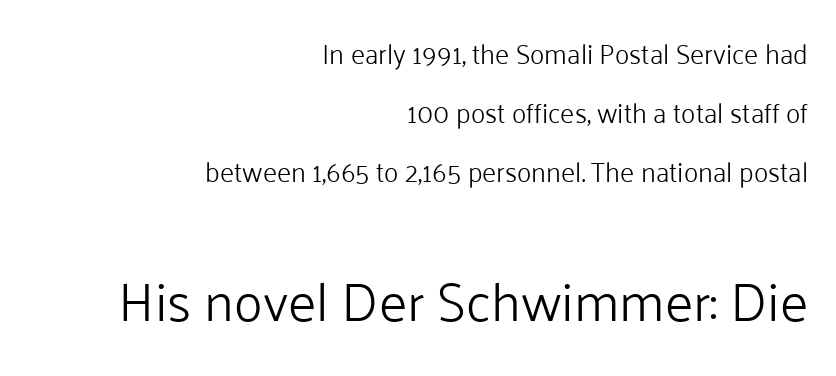
Q: Is the text bold? A: No.
Q: Is the text italic (slanted)? A: No, it is upright.
Q: Is the typeface a serif or a sans-serif typeface? A: Sans-serif.
Q: Is the text underlined? A: No.
Q: How is the paragraph aligned? A: Right-aligned.
Q: Is the spacing between letters normal or unusually wide? A: Normal.
Q: Is the spacing between lines tight, normal or loose? A: Loose.
Q: Which block of text is set in a larger size, the first (top) or the second (bottom)? A: The second (bottom) one.
Q: Width (condensed, normal, or wide)? A: Normal.
Q: Stroke contrast? A: Low.
Q: x-height? A: Medium.
Q: Monospaced? A: No.
